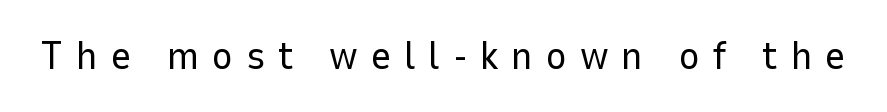
Summary of weight: not heavy and not bold. Lines of text with bare space underneath. Tracking here is generous; glyphs stand well apart from one another. Every character sits straight up, as roman type does.
